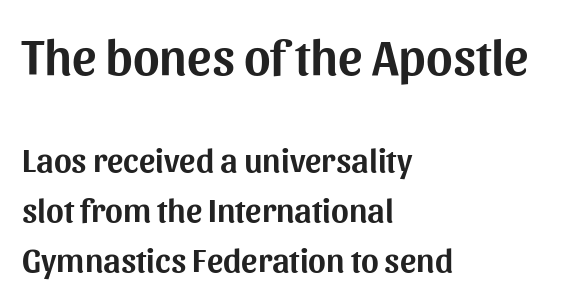
{"serif": "no", "italic": "no", "width": "normal", "stroke_contrast": "medium", "x_height": "medium", "monospaced": "no", "underline": "no", "align": "left", "line_spacing": "normal", "line_spacing_ratio": 1.46, "letter_spacing": "normal", "letter_spacing_em": 0.0, "larger_block": "first", "size_ratio": 1.5, "glyph_px": 51}
